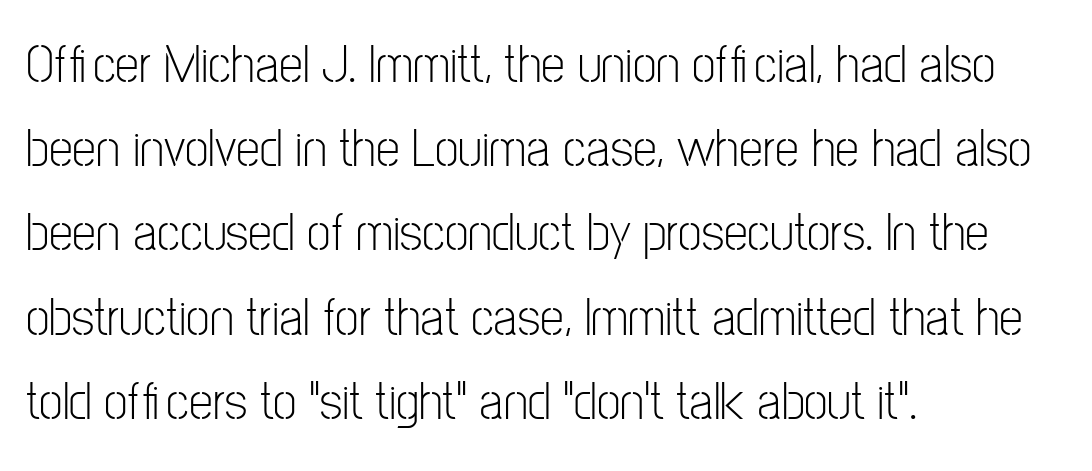
The image shows 54 px light, condensed sans-serif type, upright; set left-aligned, normal line spacing (1.56x), normal letter spacing, not underlined; low stroke contrast and a medium x-height.
